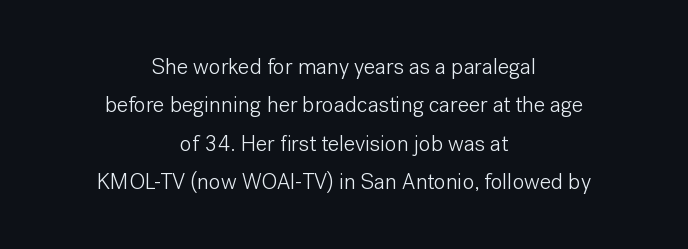
{"italic": "no", "bold": "no", "underline": "no", "align": "center", "line_spacing_ratio": 1.75, "letter_spacing": "normal", "letter_spacing_em": 0.0, "glyph_px": 22}
